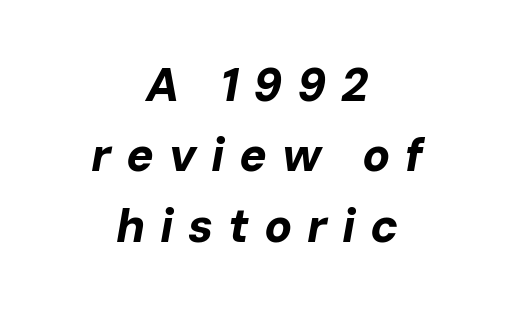
{"italic": "yes", "lean": "right", "slant_degrees": 10, "bold": "yes", "weight": "bold", "width": "normal", "stroke_contrast": "low", "x_height": "medium", "monospaced": "no", "underline": "no", "align": "center", "line_spacing": "normal", "line_spacing_ratio": 1.53, "letter_spacing": "wide", "letter_spacing_em": 0.32, "glyph_px": 46}
